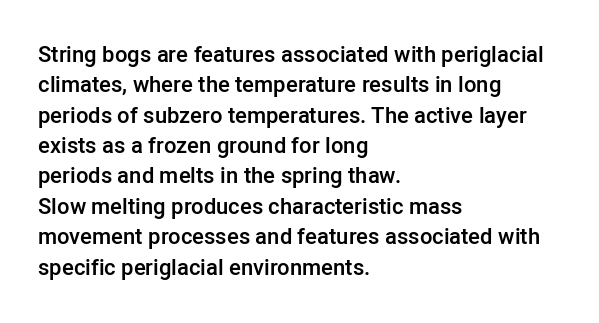
Q: Is the text bold? A: Semi-bold.
Q: Is the text italic (slanted)? A: No, it is upright.
Q: Is the text underlined? A: No.
Q: How is the paragraph aligned? A: Left-aligned.
Q: Is the spacing between letters normal or unusually wide? A: Normal.
Q: Is the spacing between lines tight, normal or loose? A: Normal.
